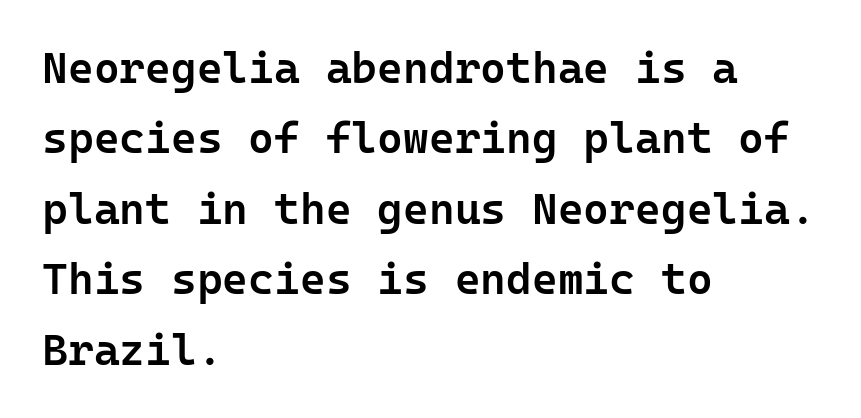
{"serif": "no", "italic": "no", "bold": "semi", "weight": "semibold", "width": "normal", "stroke_contrast": "low", "x_height": "medium", "monospaced": "yes", "underline": "no", "align": "left", "line_spacing": "normal", "line_spacing_ratio": 1.6, "letter_spacing": "normal", "letter_spacing_em": 0.0, "glyph_px": 44}
